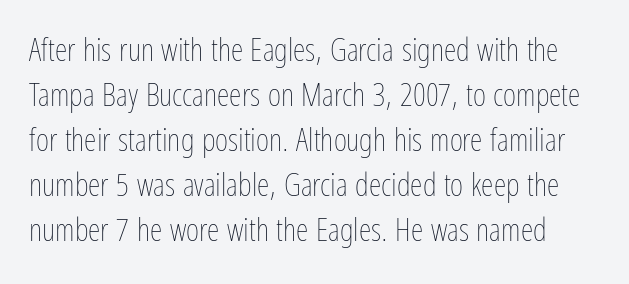
{"italic": "no", "bold": "no", "weight": "thin", "width": "condensed", "stroke_contrast": "low", "x_height": "medium", "monospaced": "no", "underline": "no", "line_spacing": "normal", "line_spacing_ratio": 1.41, "letter_spacing": "normal", "letter_spacing_em": 0.0, "glyph_px": 32}
